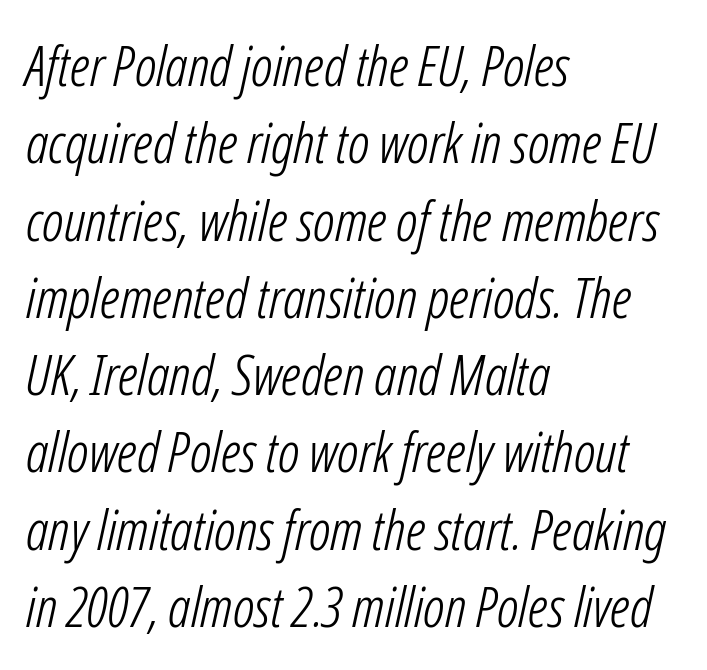
{"italic": "yes", "lean": "right", "slant_degrees": 12, "bold": "no", "weight": "light", "width": "condensed", "stroke_contrast": "low", "x_height": "medium", "monospaced": "no", "underline": "no", "align": "left", "line_spacing": "normal", "line_spacing_ratio": 1.38, "letter_spacing": "normal", "letter_spacing_em": 0.0, "glyph_px": 56}
